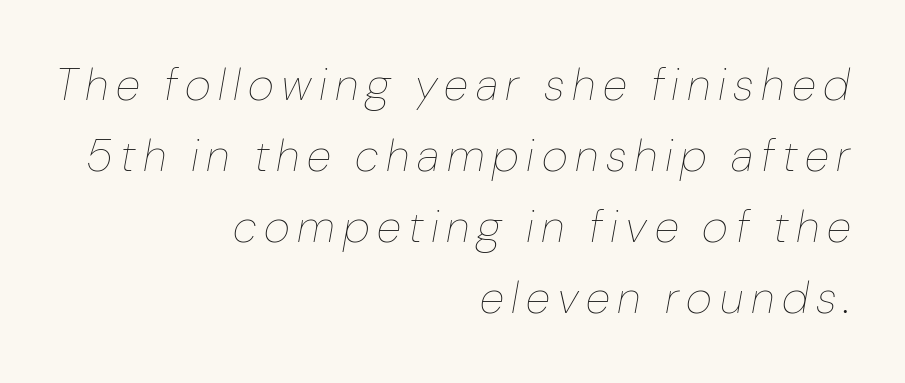
The image shows 45 px thin type, italic (leaning right); set right-aligned, normal line spacing (1.58x), not underlined; low stroke contrast and a medium x-height.
